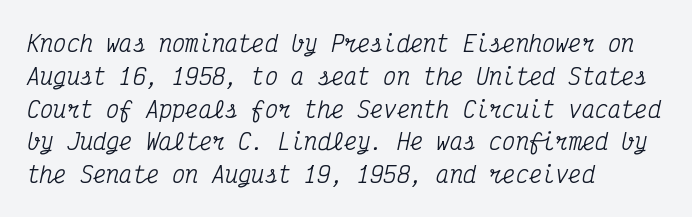
Q: Is the text italic (slanted)? A: Yes, it leans right by about 12 degrees.
Q: Is the text underlined? A: No.
Q: How is the paragraph aligned? A: Left-aligned.
Q: Is the spacing between letters normal or unusually wide? A: Normal.
Q: Is the spacing between lines tight, normal or loose? A: Normal.
